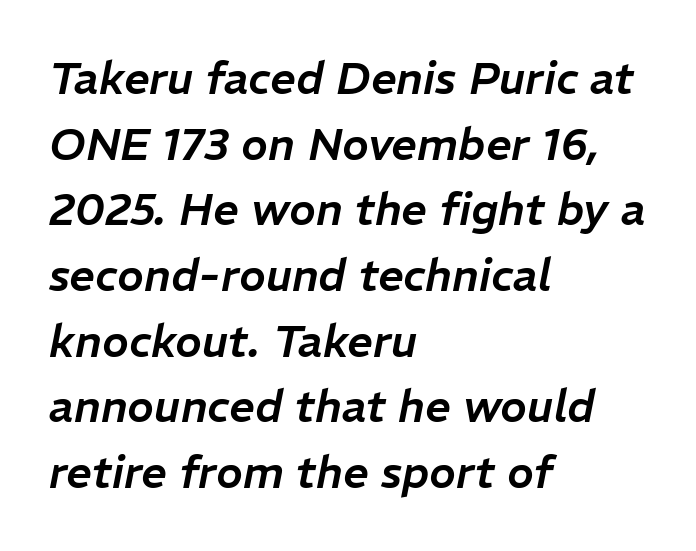
Q: Is the text italic (slanted)? A: Yes, it leans right by about 11 degrees.
Q: Is the text underlined? A: No.
Q: How is the paragraph aligned? A: Left-aligned.
Q: Is the spacing between letters normal or unusually wide? A: Normal.
Q: Is the spacing between lines tight, normal or loose? A: Normal.
Q: Width (condensed, normal, or wide)? A: Normal.
Q: Stroke contrast? A: Low.
Q: x-height? A: Medium.
Q: Monospaced? A: No.
